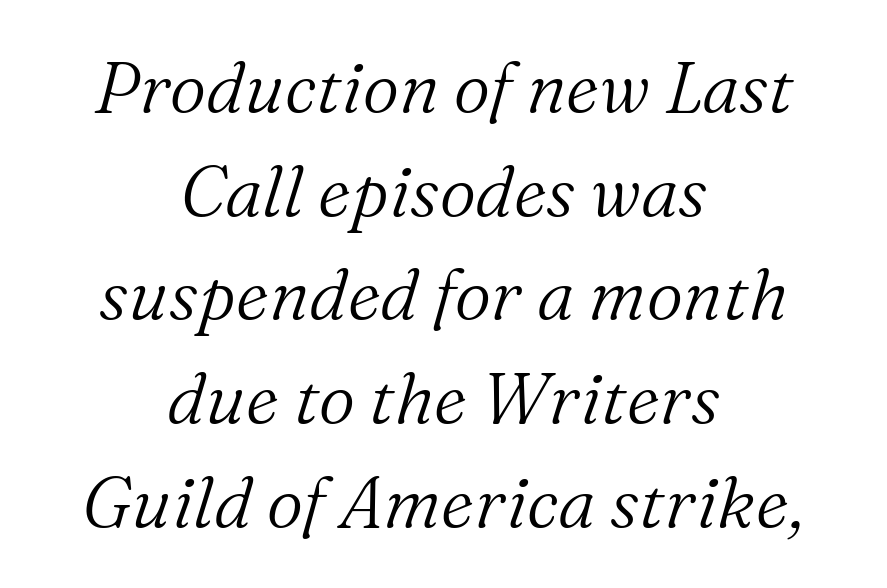
The font sits on the lighter half of the weight spectrum, regular included. This sample has the flowing, uneven cadence of proportional lettering. To sum up the face: it has serifs. The letters are slanted; this is an italic face. This block has exactly the height ordinary leading produces.
